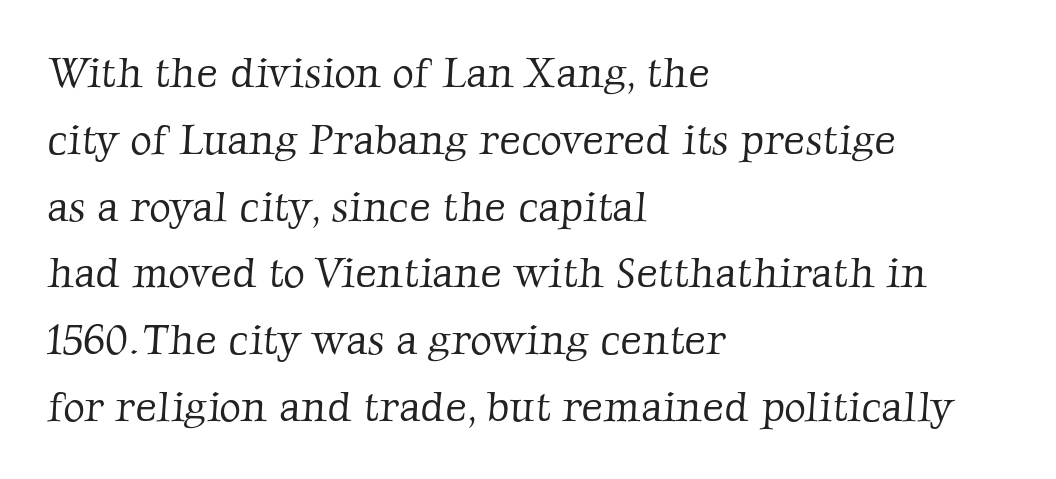
Q: Is the text bold? A: No.
Q: Is the typeface a serif or a sans-serif typeface? A: Serif.
Q: Is the text underlined? A: No.
Q: How is the paragraph aligned? A: Left-aligned.
Q: Is the spacing between letters normal or unusually wide? A: Normal.
Q: Is the spacing between lines tight, normal or loose? A: Normal.
Q: Width (condensed, normal, or wide)? A: Normal.
Q: Stroke contrast? A: Low.
Q: x-height? A: Medium.
Q: Monospaced? A: No.
